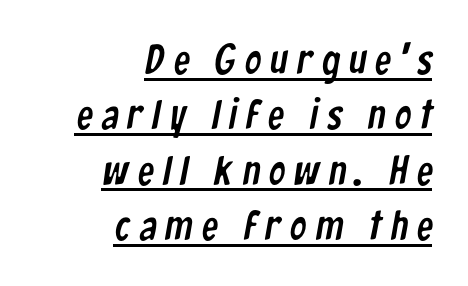
Q: Is the typeface a serif or a sans-serif typeface? A: Sans-serif.
Q: Is the text underlined? A: Yes.
Q: How is the paragraph aligned? A: Right-aligned.
Q: Is the spacing between letters normal or unusually wide? A: Unusually wide.
Q: Is the spacing between lines tight, normal or loose? A: Normal.
Q: Width (condensed, normal, or wide)? A: Condensed.
Q: Stroke contrast? A: Low.
Q: x-height? A: Medium.
Q: Monospaced? A: No.
